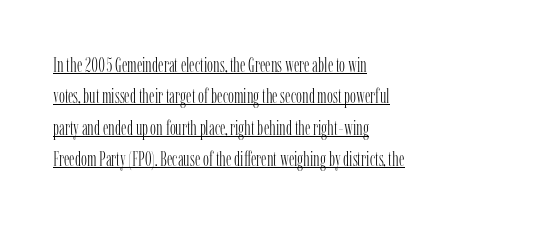
Q: Is the text bold? A: No.
Q: Is the text italic (slanted)? A: No, it is upright.
Q: Is the text underlined? A: Yes.
Q: How is the paragraph aligned? A: Left-aligned.
Q: Is the spacing between letters normal or unusually wide? A: Normal.
Q: Is the spacing between lines tight, normal or loose? A: Normal.
